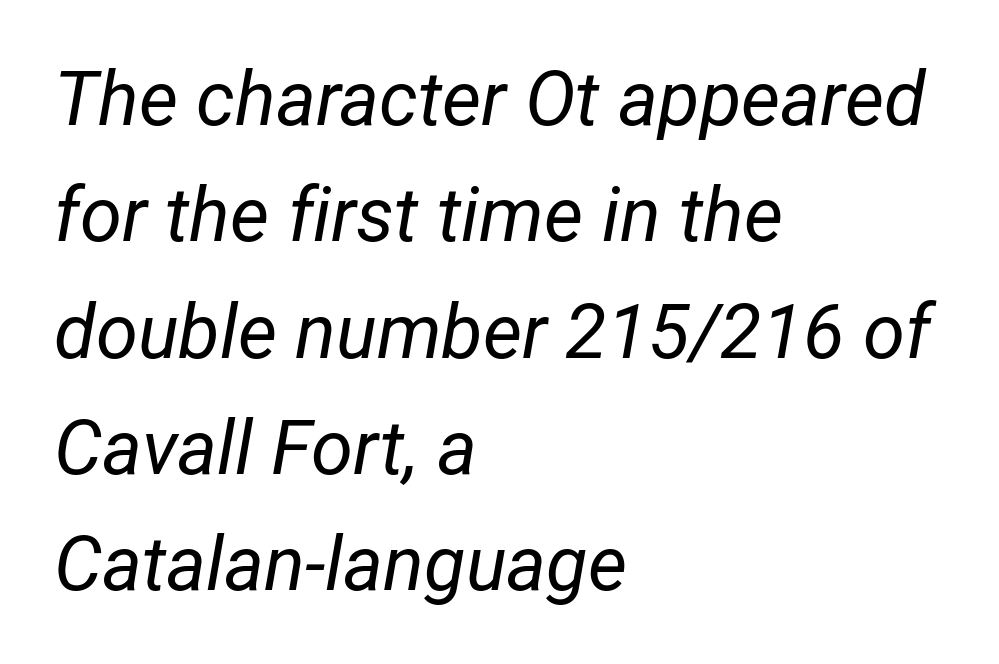
Q: Is the text bold? A: No.
Q: Is the text italic (slanted)? A: Yes, it leans right by about 12 degrees.
Q: Is the text underlined? A: No.
Q: How is the paragraph aligned? A: Left-aligned.
Q: Is the spacing between letters normal or unusually wide? A: Normal.
Q: Is the spacing between lines tight, normal or loose? A: Normal.
Q: Width (condensed, normal, or wide)? A: Condensed.
Q: Stroke contrast? A: Low.
Q: x-height? A: Medium.
Q: Monospaced? A: No.
